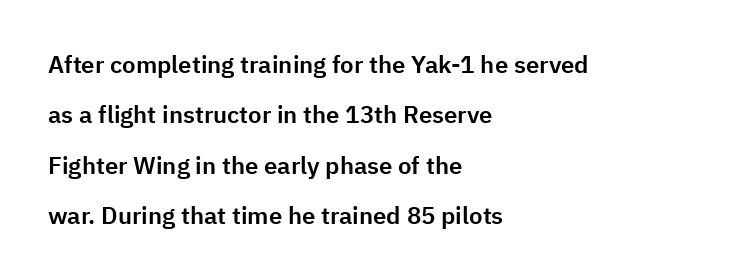
Q: Is the text italic (slanted)? A: No, it is upright.
Q: Is the text underlined? A: No.
Q: How is the paragraph aligned? A: Left-aligned.
Q: Is the spacing between letters normal or unusually wide? A: Normal.
Q: Is the spacing between lines tight, normal or loose? A: Loose.
